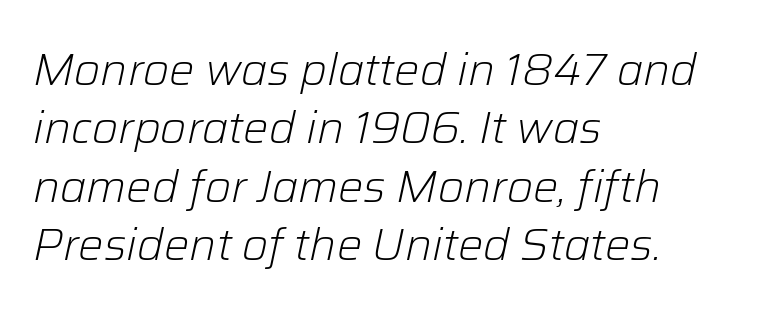
The baseline area is clear. Reading down the column, the eye jumps a familiar distance to each next line. Spacing verdict: proportional, widths tailored to each character. Standard letterfit; no display-style spreading of the glyphs. Notice how the stems are inclined rather than vertical — that's the hallmark of italics. The weight would be labelled regular, book, light, or lighter still.
